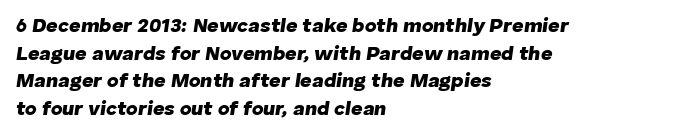
The image shows 20 px bold type, italic (leaning right); set left-aligned, normal line spacing (1.38x), normal letter spacing, not underlined.
